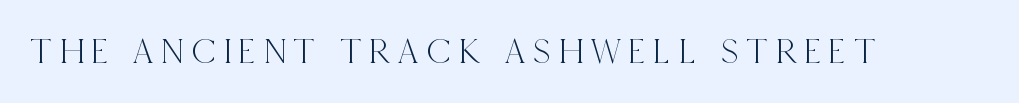
The type sits square on the baseline with zero lean. Tracking value appears strongly positive — letters spread wide. Note the varied advance widths — an 'i' is clearly narrower than an 'm'. Serifs: yes, visible at the terminals of the letterforms. Each row of text sits above clean, open space.
